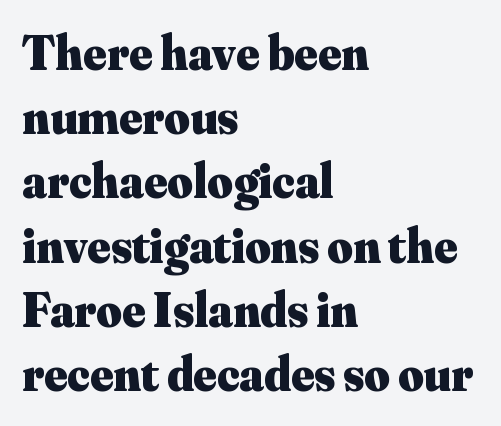
Each new line begins a customary step beneath the previous one. Each glyph is drawn with heavy, bold strokes. Underline: absent. Characters remain perfectly vertical along every line. The type family on display is of the serif kind. The rendering anchors every line to the left-hand side.
